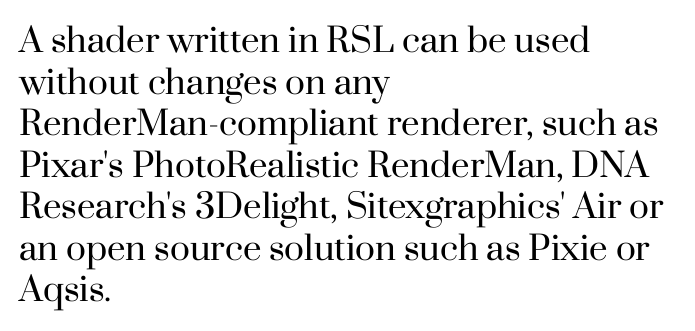
{"serif": "yes", "italic": "no", "bold": "no", "weight": "regular", "width": "normal", "stroke_contrast": "high", "x_height": "small", "monospaced": "no", "underline": "no", "align": "left", "line_spacing": "normal", "line_spacing_ratio": 1.26, "letter_spacing": "normal", "letter_spacing_em": 0.0, "glyph_px": 33}
